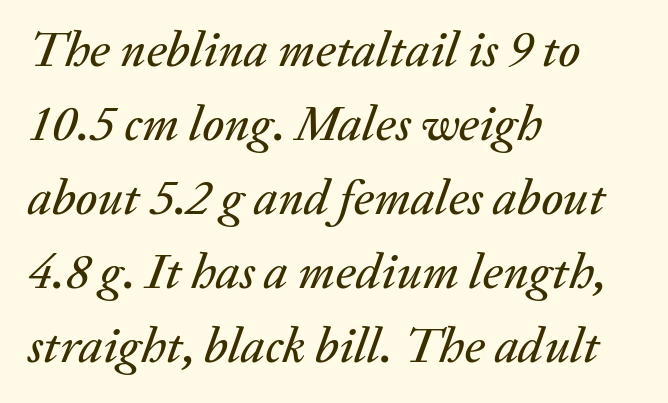
Q: Is the text italic (slanted)? A: Yes, it leans right by about 20 degrees.
Q: Is the text underlined? A: No.
Q: How is the paragraph aligned? A: Left-aligned.
Q: Is the spacing between letters normal or unusually wide? A: Normal.
Q: Is the spacing between lines tight, normal or loose? A: Normal.
Q: Width (condensed, normal, or wide)? A: Normal.
Q: Stroke contrast? A: Medium.
Q: x-height? A: Medium.
Q: Monospaced? A: No.
